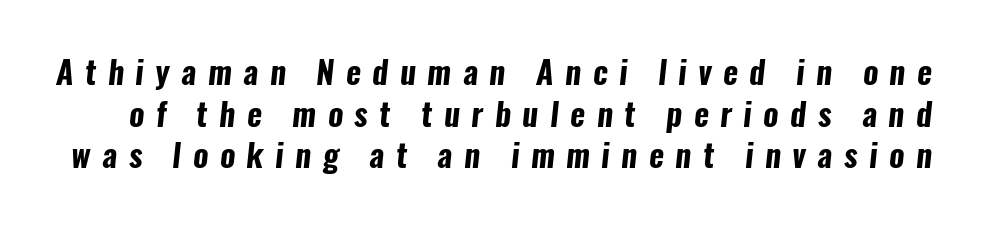
{"serif": "no", "bold": "yes", "weight": "bold", "width": "condensed", "stroke_contrast": "low", "x_height": "medium", "monospaced": "no", "underline": "no", "line_spacing": "normal", "line_spacing_ratio": 1.3, "letter_spacing": "wide", "letter_spacing_em": 0.36, "glyph_px": 32}
